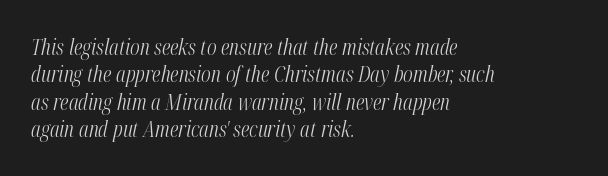
The image shows 22 px text type, italic (leaning right); set left-aligned, normal line spacing (1.25x), normal letter spacing, not underlined.
